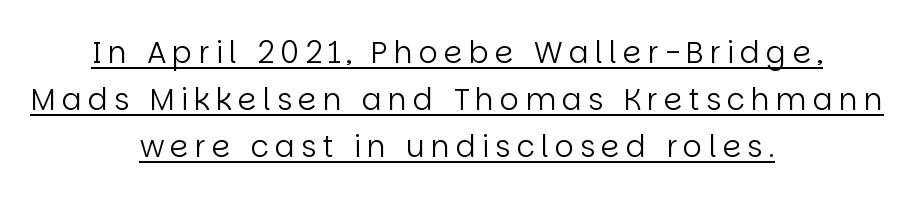
Tracking here is generous; glyphs stand well apart from one another. Each letter's strokes conclude bluntly, with no projecting serifs. Each line of the rendering has a horizontal stroke beneath the glyphs. A quiet, ordinary-to-light weight characterises the typeface. The space between consecutive lines is moderate.
